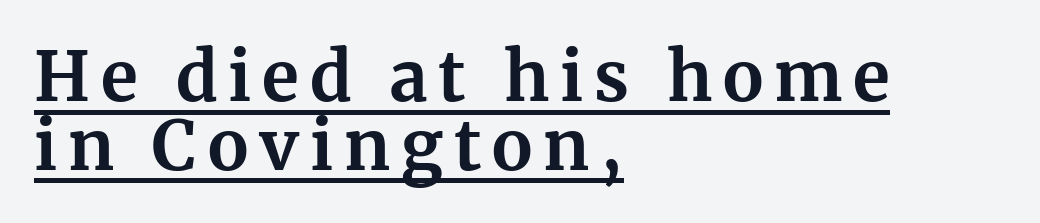
Q: Is the text bold? A: Yes.
Q: Is the text italic (slanted)? A: No, it is upright.
Q: Is the typeface a serif or a sans-serif typeface? A: Serif.
Q: Is the text underlined? A: Yes.
Q: How is the paragraph aligned? A: Left-aligned.
Q: Is the spacing between lines tight, normal or loose? A: Tight.
Q: Width (condensed, normal, or wide)? A: Normal.
Q: Stroke contrast? A: Medium.
Q: x-height? A: Medium.
Q: Monospaced? A: No.
